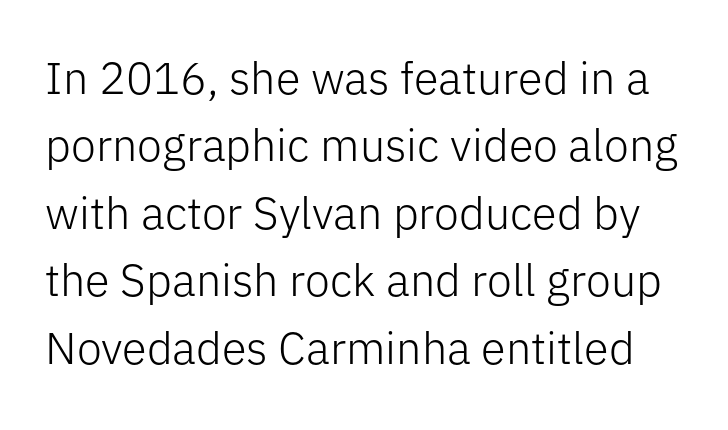
Glance below the letters and you will spot only blank space. The type sits square on the baseline with zero lean. Each letter's strokes conclude bluntly, with no projecting serifs. No chunkiness to these letters — they're not bold.
